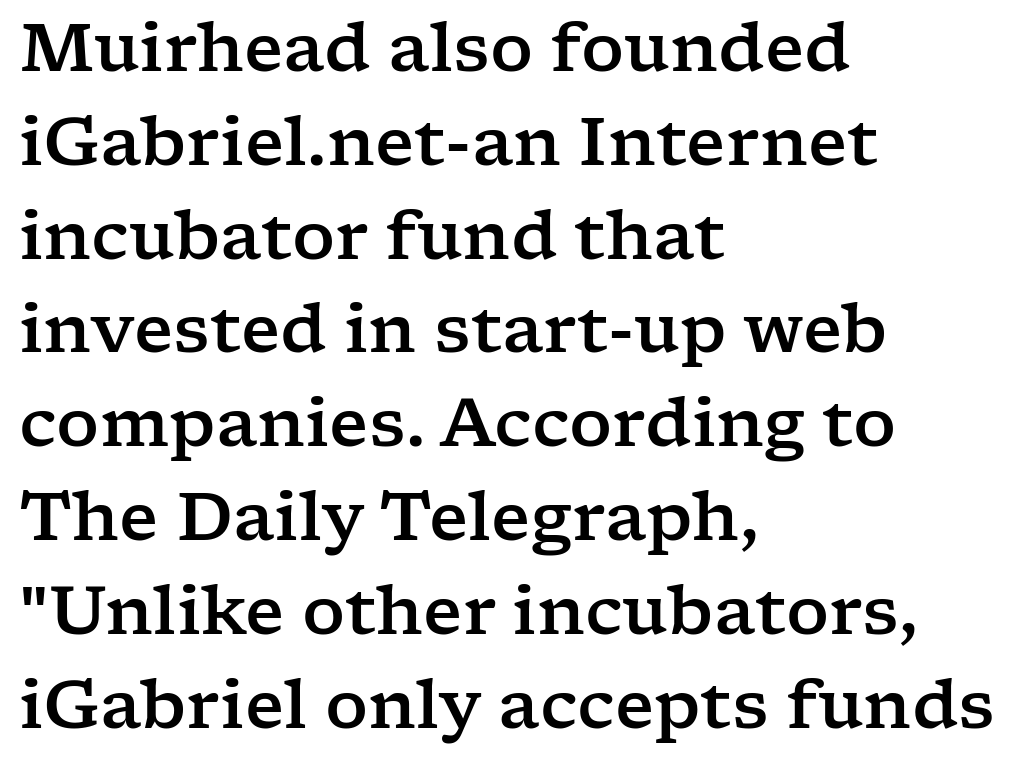
Q: Is the text italic (slanted)? A: No, it is upright.
Q: Is the typeface a serif or a sans-serif typeface? A: Serif.
Q: Is the text underlined? A: No.
Q: How is the paragraph aligned? A: Left-aligned.
Q: Is the spacing between letters normal or unusually wide? A: Normal.
Q: Is the spacing between lines tight, normal or loose? A: Normal.
Q: Width (condensed, normal, or wide)? A: Wide.
Q: Stroke contrast? A: Low.
Q: x-height? A: Medium.
Q: Monospaced? A: No.
